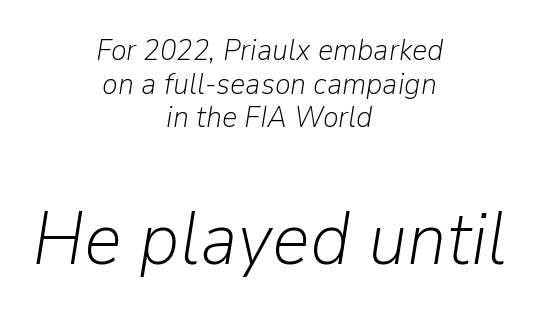
Q: Is the text bold? A: No.
Q: Is the text italic (slanted)? A: Yes, it leans right by about 9 degrees.
Q: Is the text underlined? A: No.
Q: How is the paragraph aligned? A: Centered.
Q: Is the spacing between letters normal or unusually wide? A: Normal.
Q: Is the spacing between lines tight, normal or loose? A: Tight.
Q: Which block of text is set in a larger size, the first (top) or the second (bottom)? A: The second (bottom) one.
Q: Width (condensed, normal, or wide)? A: Normal.
Q: Stroke contrast? A: Low.
Q: x-height? A: Medium.
Q: Monospaced? A: No.
